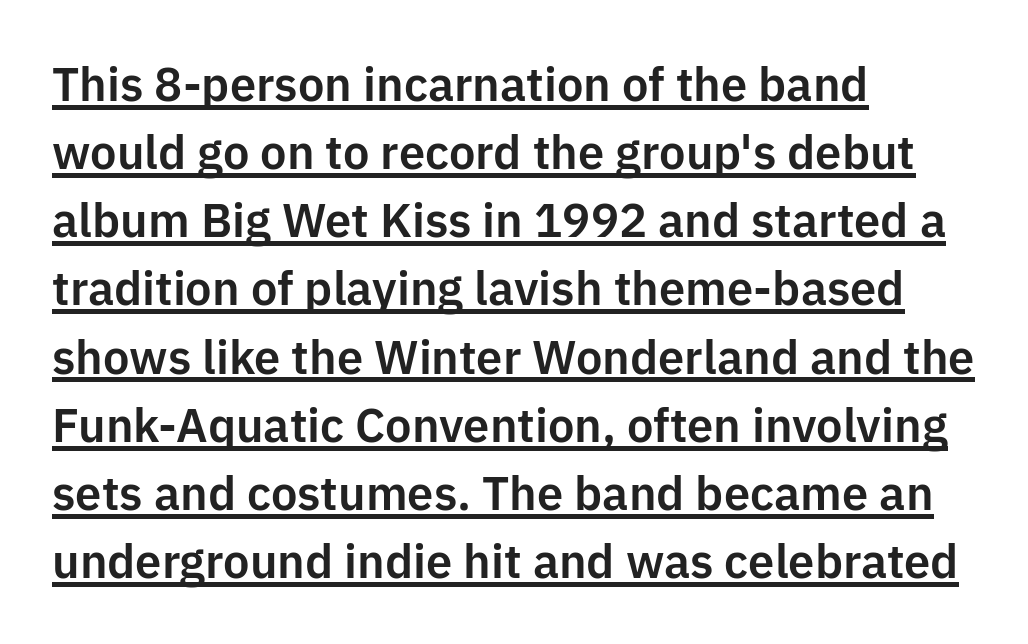
The image shows 47 px sans-serif type, upright; set left-aligned, normal line spacing (1.45x), normal letter spacing, underlined; low stroke contrast and a medium x-height.
